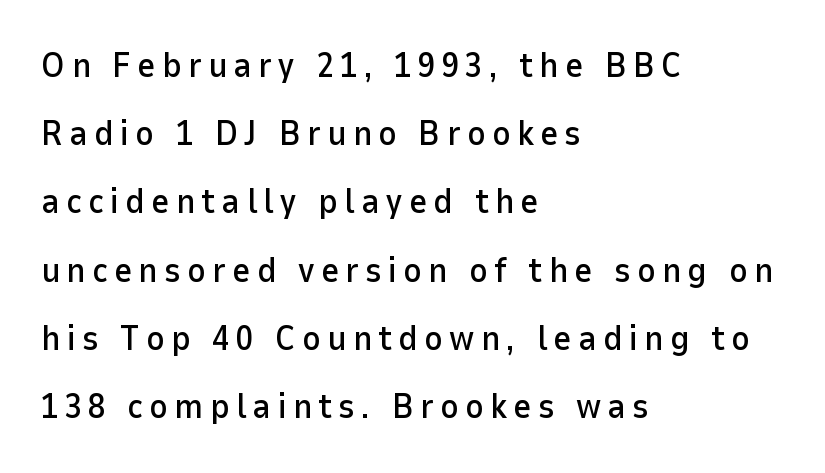
{"serif": "no", "italic": "no", "width": "normal", "stroke_contrast": "low", "x_height": "medium", "monospaced": "no", "underline": "no", "align": "left", "line_spacing": "loose", "line_spacing_ratio": 1.95, "glyph_px": 35}
